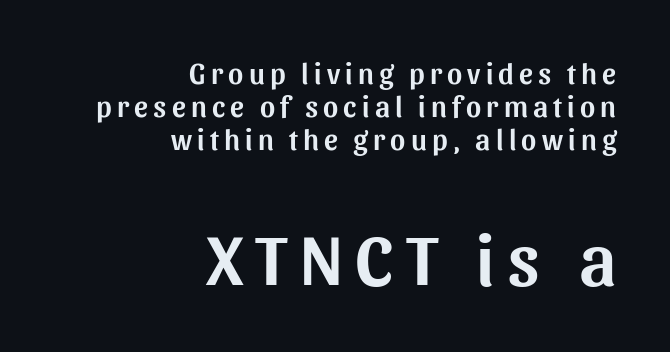
{"serif": "no", "italic": "no", "width": "normal", "stroke_contrast": "medium", "x_height": "medium", "monospaced": "no", "underline": "no", "align": "right", "line_spacing": "tight", "line_spacing_ratio": 1.14, "larger_block": "second", "size_ratio": 2.48, "glyph_px": 72}
